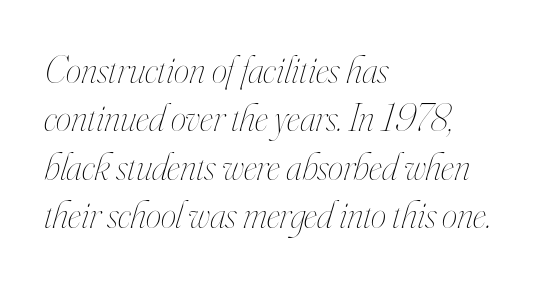
Q: Is the text bold? A: No.
Q: Is the text italic (slanted)? A: Yes, it leans right by about 16 degrees.
Q: Is the text underlined? A: No.
Q: How is the paragraph aligned? A: Left-aligned.
Q: Is the spacing between letters normal or unusually wide? A: Normal.
Q: Width (condensed, normal, or wide)? A: Condensed.
Q: Stroke contrast? A: High.
Q: x-height? A: Small.
Q: Monospaced? A: No.
